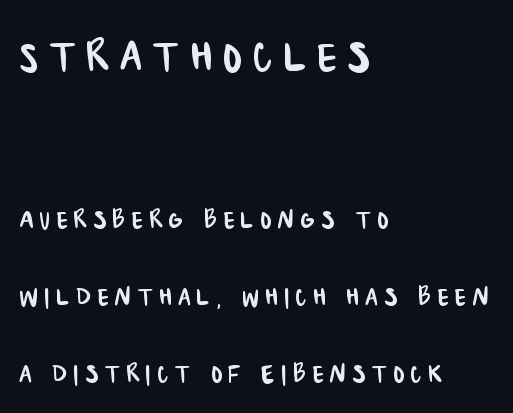
The foot of each line stays bare and open. Larger block? The one above; the one below is distinctly smaller. The setting favours the left margin, as ordinary paragraphs usually do. The text was rendered using a sans face with plain stroke endings. Is this a fixed-width face? No — the glyphs have proportional, varying widths.
